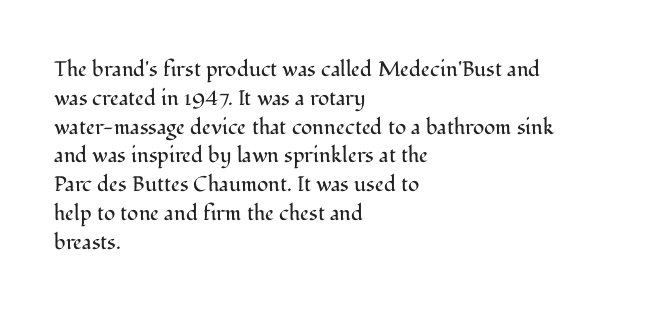
Q: Is the text bold? A: No.
Q: Is the text italic (slanted)? A: No, it is upright.
Q: Is the text underlined? A: No.
Q: How is the paragraph aligned? A: Left-aligned.
Q: Is the spacing between letters normal or unusually wide? A: Normal.
Q: Is the spacing between lines tight, normal or loose? A: Normal.
